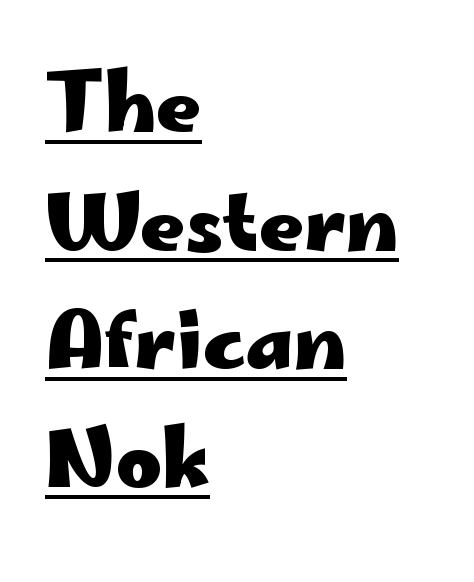
Q: Is the text bold? A: Yes.
Q: Is the text italic (slanted)? A: No, it is upright.
Q: Is the typeface a serif or a sans-serif typeface? A: Sans-serif.
Q: Is the text underlined? A: Yes.
Q: How is the paragraph aligned? A: Left-aligned.
Q: Is the spacing between letters normal or unusually wide? A: Normal.
Q: Is the spacing between lines tight, normal or loose? A: Normal.
Q: Width (condensed, normal, or wide)? A: Wide.
Q: Stroke contrast? A: Low.
Q: x-height? A: Small.
Q: Monospaced? A: No.
